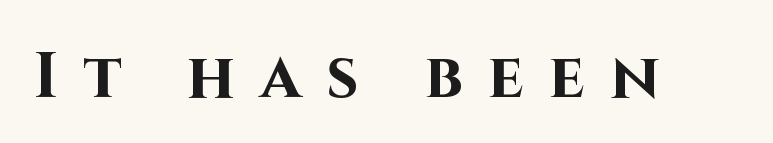
{"serif": "no", "italic": "no", "bold": "yes", "weight": "bold", "width": "normal", "stroke_contrast": "high", "x_height": "large", "monospaced": "no", "underline": "no", "letter_spacing": "wide", "letter_spacing_em": 0.39, "glyph_px": 64}
